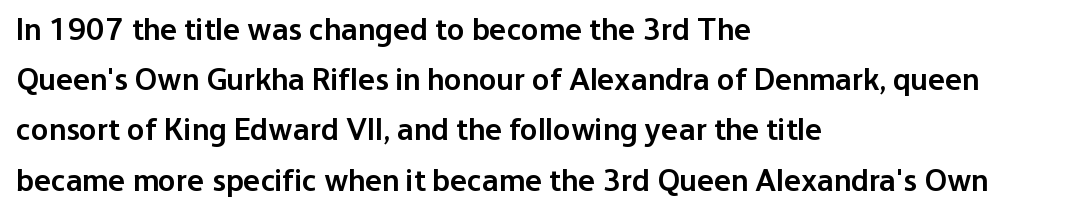
The image shows 32 px semibold sans-serif type, upright; set left-aligned, normal line spacing (1.57x), normal letter spacing, not underlined; low stroke contrast and a medium x-height.
